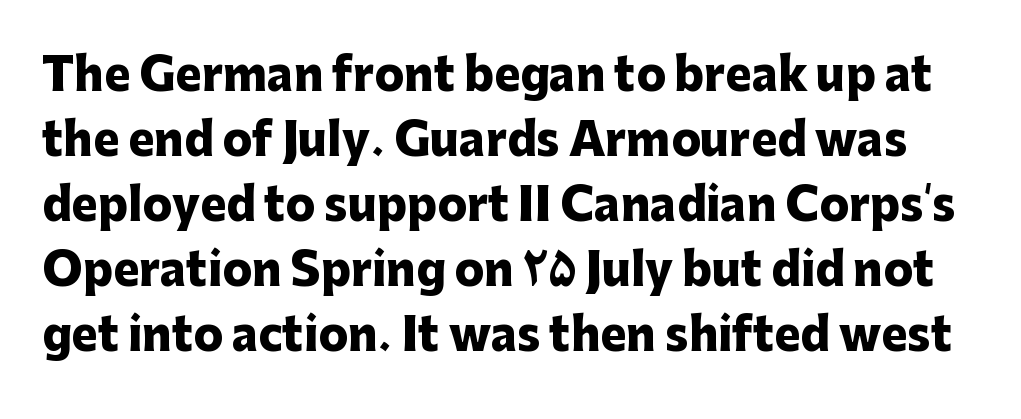
{"serif": "no", "italic": "no", "bold": "yes", "weight": "heavy", "width": "normal", "stroke_contrast": "low", "x_height": "medium", "monospaced": "no", "underline": "no", "line_spacing": "normal", "line_spacing_ratio": 1.48, "letter_spacing": "normal", "letter_spacing_em": 0.0, "glyph_px": 44}
